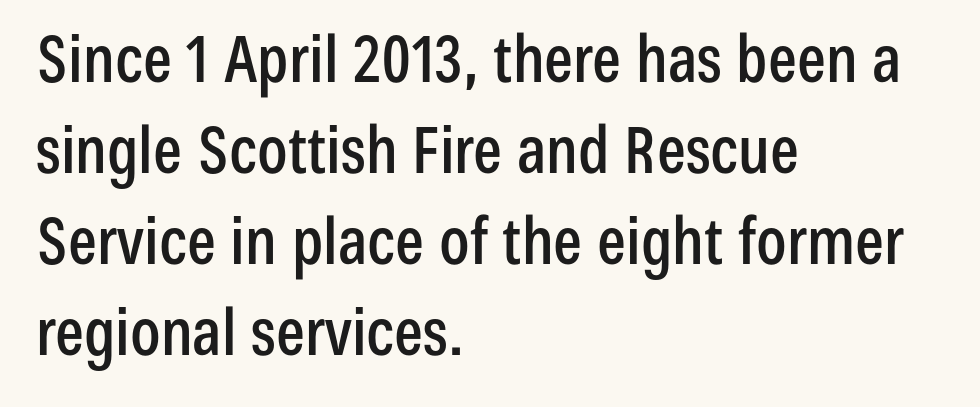
The passage shown is not underscored anywhere. Horizontal alignment here is leftward, the default for most running prose. What stands out about the letter spacing? Nothing — it is the standard amount. Looks like regular typesetting: each glyph gets only the width it needs. Reading down the column, the eye jumps a familiar distance to each next line. Posture: vertical.
